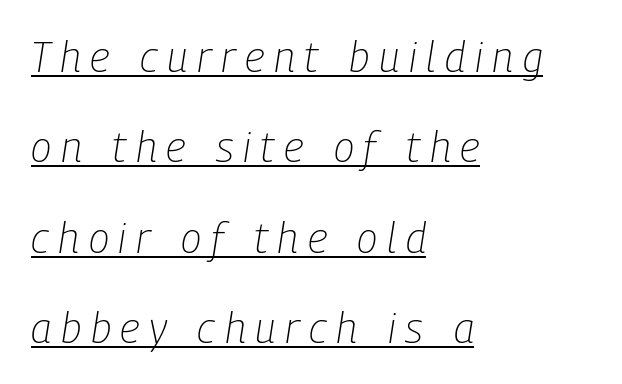
{"italic": "yes", "lean": "right", "slant_degrees": 9, "bold": "no", "weight": "light", "width": "condensed", "stroke_contrast": "low", "x_height": "medium", "monospaced": "no", "underline": "yes", "align": "left", "line_spacing": "loose", "line_spacing_ratio": 2.15, "letter_spacing": "wide", "letter_spacing_em": 0.23, "glyph_px": 42}
